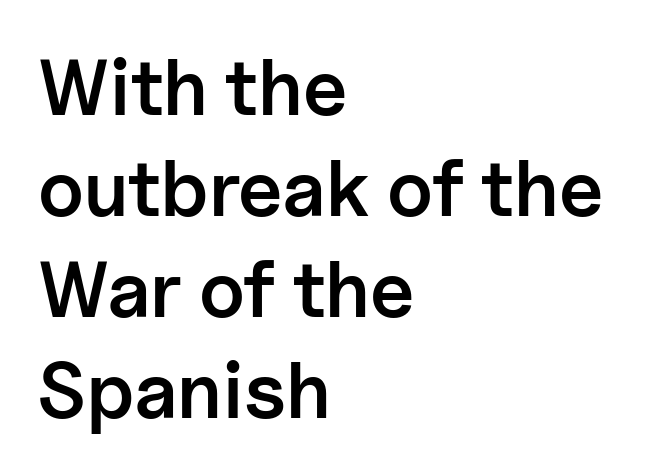
In terms of letterform style, serifs are entirely absent. Is this a fixed-width face? No — the glyphs have proportional, varying widths. Inter-character spacing is left at the font's built-in metrics. The rows are spaced the way most documents space them. Weight: semibold (demi). Typeset ragged right — the left edge is the straight one.
